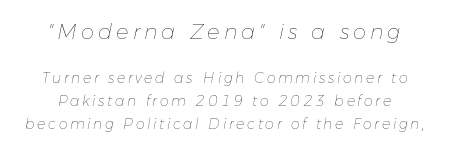
The image shows 21 px text type, italic (leaning right); set normal line spacing (1.63x), not underlined; the first (top) block is 1.5x larger.
